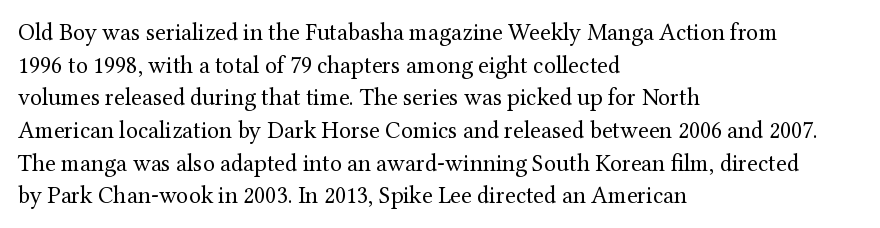
Plain, unruled lines of type. Ordinary non-slanted type is in use. Does extra space separate the letters? No, they use regular spacing. This is not heavy type; no bold has been used. These lines sit exactly where default settings would place them. Reading down the block, your eye returns to a fixed left position each line.
